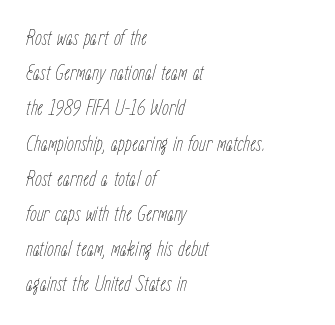
The image shows 22 px text type, italic (leaning right); set left-aligned, normal line spacing (1.6x), normal letter spacing, not underlined.
